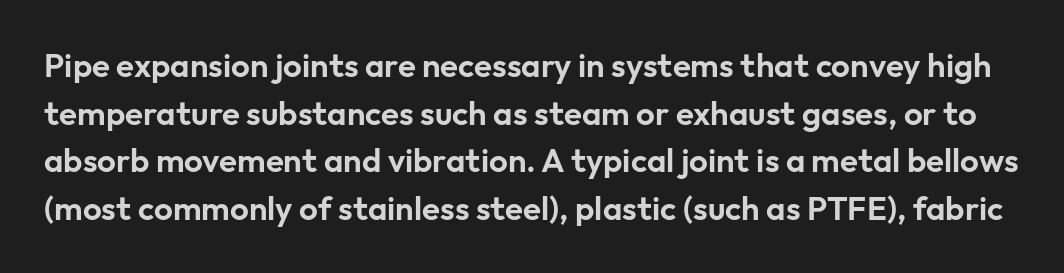
Q: Is the text italic (slanted)? A: No, it is upright.
Q: Is the typeface a serif or a sans-serif typeface? A: Sans-serif.
Q: Is the text underlined? A: No.
Q: Is the spacing between letters normal or unusually wide? A: Normal.
Q: Is the spacing between lines tight, normal or loose? A: Normal.
Q: Width (condensed, normal, or wide)? A: Normal.
Q: Stroke contrast? A: Low.
Q: x-height? A: Medium.
Q: Monospaced? A: No.
